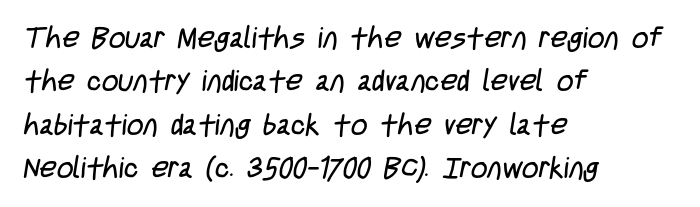
The image shows 29 px regular-weight, condensed sans-serif type; set left-aligned, normal line spacing (1.5x), normal letter spacing, not underlined; low stroke contrast and a large x-height.
